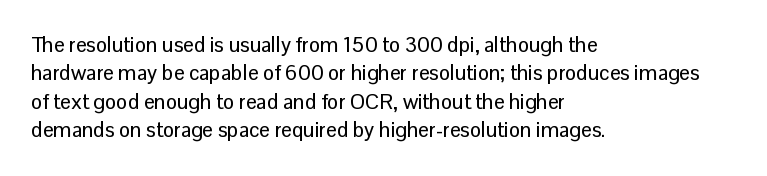
Q: Is the text italic (slanted)? A: No, it is upright.
Q: Is the text underlined? A: No.
Q: How is the paragraph aligned? A: Left-aligned.
Q: Is the spacing between letters normal or unusually wide? A: Normal.
Q: Is the spacing between lines tight, normal or loose? A: Normal.
